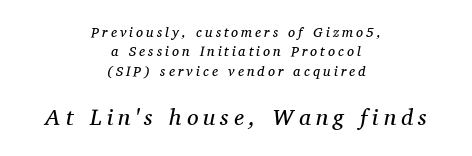
Q: Is the text bold? A: No.
Q: Is the text italic (slanted)? A: Yes, it leans right by about 11 degrees.
Q: Is the text underlined? A: No.
Q: How is the paragraph aligned? A: Centered.
Q: Is the spacing between letters normal or unusually wide? A: Unusually wide.
Q: Is the spacing between lines tight, normal or loose? A: Normal.
Q: Which block of text is set in a larger size, the first (top) or the second (bottom)? A: The second (bottom) one.
